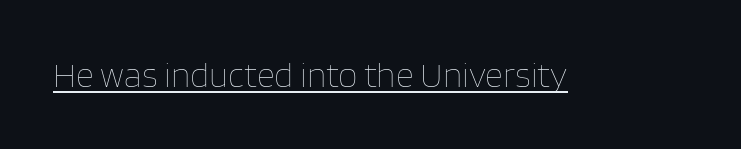
{"italic": "no", "bold": "no", "weight": "thin", "width": "normal", "stroke_contrast": "low", "x_height": "large", "monospaced": "no", "underline": "yes", "letter_spacing": "normal", "letter_spacing_em": 0.0, "glyph_px": 35}
